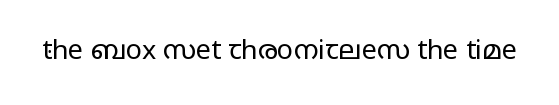
{"italic": "no", "bold": "no", "underline": "no", "letter_spacing": "normal", "letter_spacing_em": 0.0, "glyph_px": 27}
